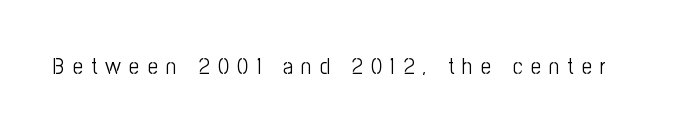
{"italic": "no", "bold": "no", "underline": "no", "letter_spacing": "wide", "letter_spacing_em": 0.38, "glyph_px": 22}
